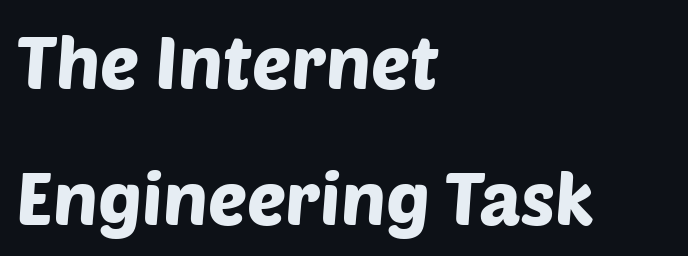
{"serif": "no", "width": "normal", "stroke_contrast": "low", "x_height": "large", "monospaced": "no", "underline": "no", "align": "left", "line_spacing_ratio": 1.86, "letter_spacing": "normal", "letter_spacing_em": 0.0, "glyph_px": 73}
